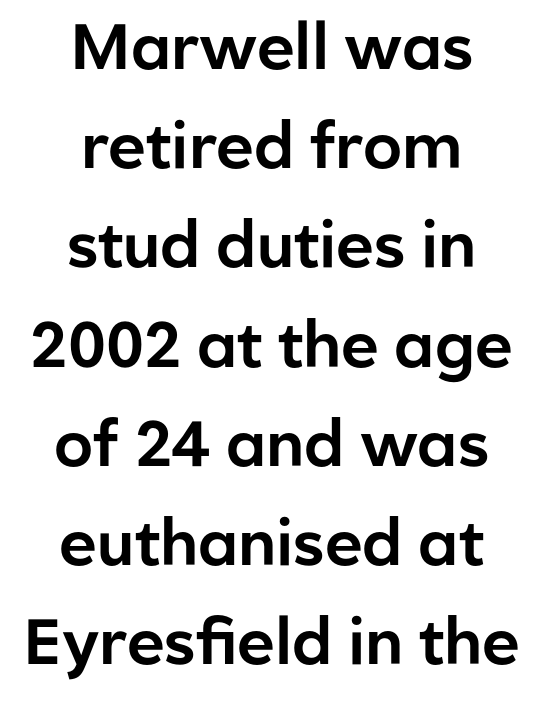
Q: Is the text italic (slanted)? A: No, it is upright.
Q: Is the typeface a serif or a sans-serif typeface? A: Sans-serif.
Q: Is the text underlined? A: No.
Q: How is the paragraph aligned? A: Centered.
Q: Is the spacing between letters normal or unusually wide? A: Normal.
Q: Is the spacing between lines tight, normal or loose? A: Normal.
Q: Width (condensed, normal, or wide)? A: Normal.
Q: Stroke contrast? A: Low.
Q: x-height? A: Medium.
Q: Monospaced? A: No.
